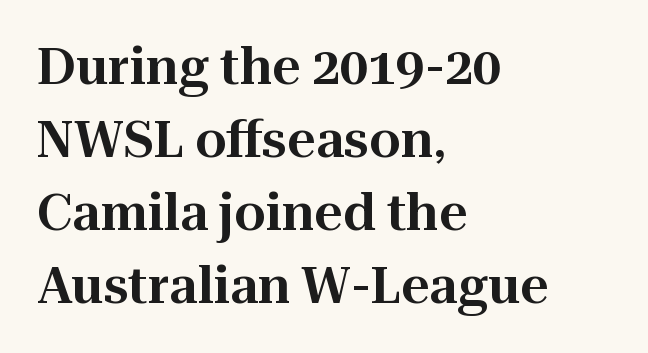
The baseline area is clear. Observe the ordinary spacing: letters are neighbours, not strangers. Each letter keeps its own natural width here, so spacing adapts to shape. The typeface chosen for these lines features serifs. Honestly, the row spacing looks completely unremarkable.
